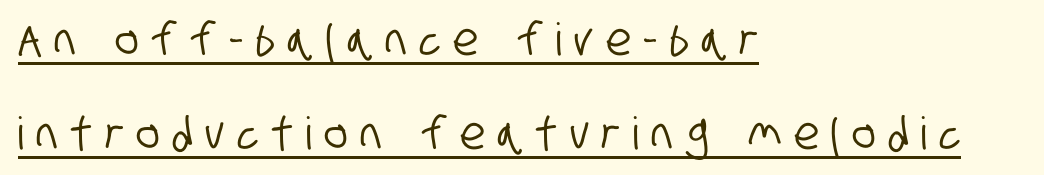
{"serif": "no", "width": "condensed", "stroke_contrast": "low", "x_height": "large", "monospaced": "no", "underline": "yes", "align": "left", "line_spacing": "loose", "line_spacing_ratio": 2.08, "letter_spacing": "wide", "letter_spacing_em": 0.28, "glyph_px": 45}
